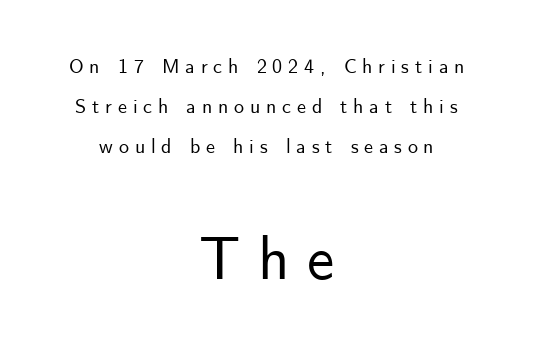
The image shows 61 px sans-serif type, upright; set centered, loose line spacing (2.0x), unusually wide letter spacing (+0.29 em), not underlined; the second (bottom) block is 3.05x larger; low stroke contrast and a small x-height.
